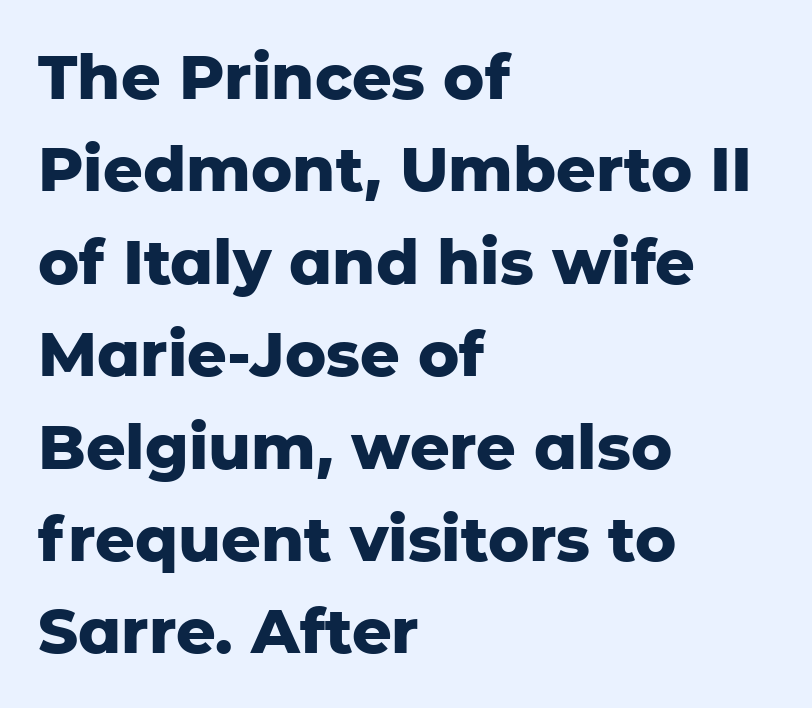
{"serif": "no", "italic": "no", "bold": "yes", "weight": "heavy", "width": "normal", "stroke_contrast": "low", "x_height": "medium", "monospaced": "no", "underline": "no", "align": "left", "line_spacing": "normal", "line_spacing_ratio": 1.49, "letter_spacing": "normal", "letter_spacing_em": 0.0, "glyph_px": 62}
